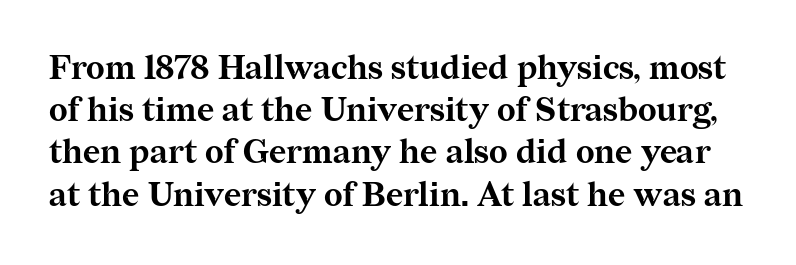
The image shows 33 px bold serif type, upright; set normal line spacing (1.28x), normal letter spacing, not underlined; medium stroke contrast and a medium x-height.
